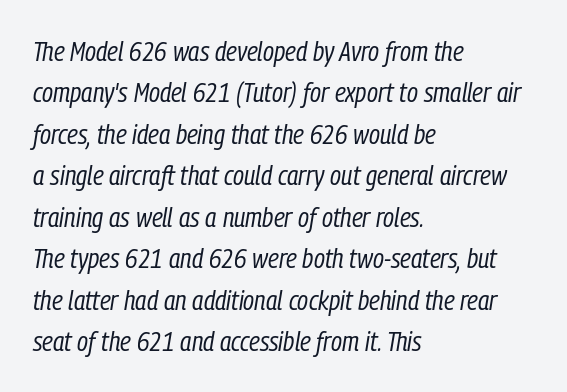
Q: Is the text bold? A: No.
Q: Is the text italic (slanted)? A: Yes, it leans right by about 9 degrees.
Q: Is the text underlined? A: No.
Q: How is the paragraph aligned? A: Left-aligned.
Q: Is the spacing between letters normal or unusually wide? A: Normal.
Q: Is the spacing between lines tight, normal or loose? A: Normal.
Q: Width (condensed, normal, or wide)? A: Condensed.
Q: Stroke contrast? A: Low.
Q: x-height? A: Medium.
Q: Monospaced? A: No.
